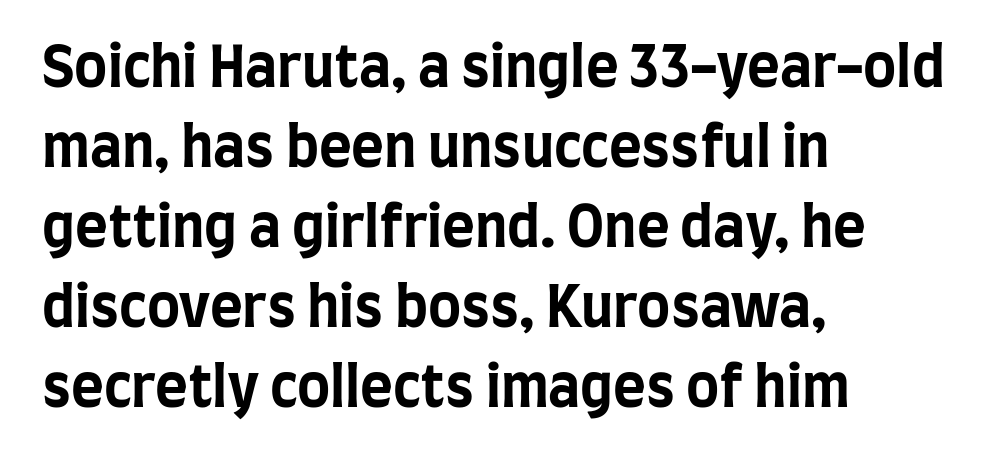
{"serif": "no", "italic": "no", "bold": "yes", "weight": "bold", "width": "condensed", "stroke_contrast": "low", "x_height": "large", "monospaced": "no", "underline": "no", "align": "left", "line_spacing": "normal", "line_spacing_ratio": 1.43, "letter_spacing": "normal", "letter_spacing_em": 0.0, "glyph_px": 56}
